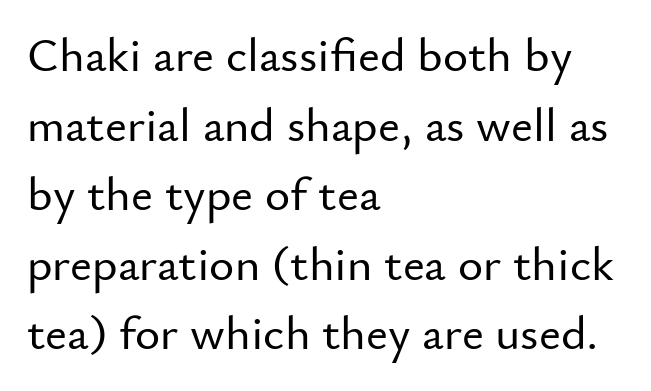
Whoever set this chose a conventional vertical rhythm. Proportional: the letters do not fall into vertical columns. No feet cap the strokes, marking this as sans-serif type. The specimen omits any rule beneath the text block's lines. The lines are quadded left. You could call the tracking neutral — neither tight nor loose.
